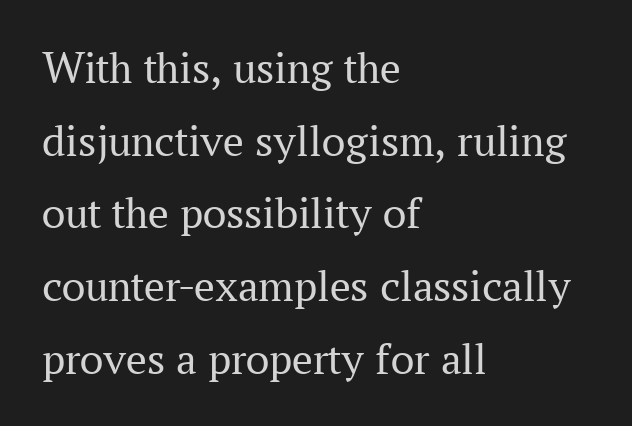
What kind of face is this? One with serifs. How would I describe the line gaps? Plain and ordinary. Bare-footed words on every line. The letters look calm and open, with moderate or lighter stems. The passage is arranged the way most books set body copy — flush left.
